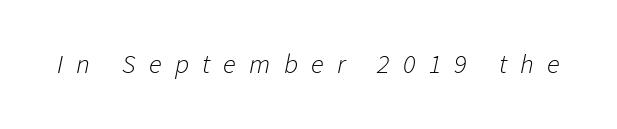
The image shows 27 px text type, italic (leaning right); set unusually wide letter spacing (+0.49 em), not underlined.
